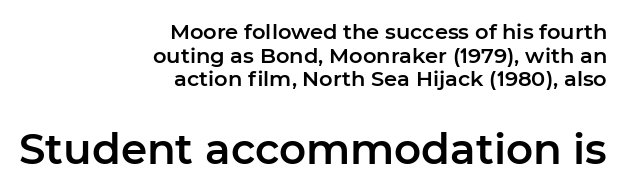
Upright lettering throughout. Vertical spacing — tight. The following chunk of copy outweighs the initial chunk in type size. Glyph-to-glyph distance matches everyday printed text. Each line ends at the same right margin while the left side varies. What kind of face is this? One without serifs — a sans.
